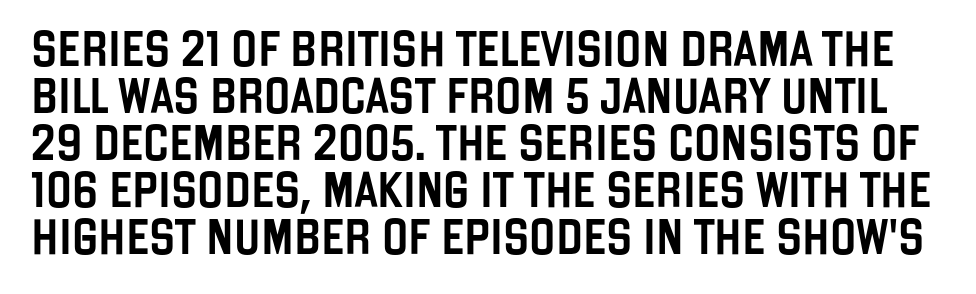
{"serif": "no", "italic": "no", "width": "condensed", "stroke_contrast": "low", "x_height": "large", "monospaced": "no", "underline": "no", "line_spacing": "normal", "line_spacing_ratio": 1.34, "letter_spacing": "normal", "letter_spacing_em": 0.0, "glyph_px": 35}
